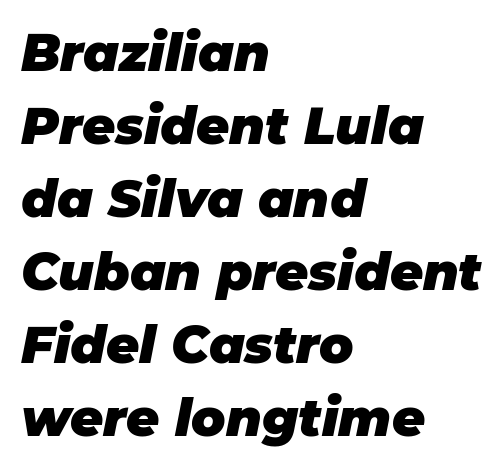
Q: Is the text bold? A: Yes.
Q: Is the text italic (slanted)? A: Yes, it leans right by about 11 degrees.
Q: Is the text underlined? A: No.
Q: How is the paragraph aligned? A: Left-aligned.
Q: Is the spacing between letters normal or unusually wide? A: Normal.
Q: Is the spacing between lines tight, normal or loose? A: Normal.
Q: Width (condensed, normal, or wide)? A: Normal.
Q: Stroke contrast? A: Low.
Q: x-height? A: Large.
Q: Monospaced? A: No.
